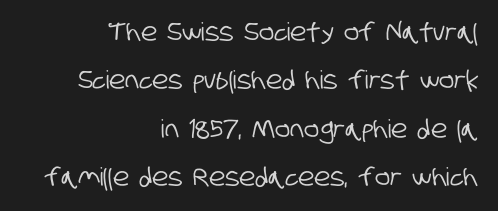
{"underline": "no", "align": "right", "line_spacing": "loose", "line_spacing_ratio": 1.94, "letter_spacing": "normal", "letter_spacing_em": 0.0, "glyph_px": 25}
